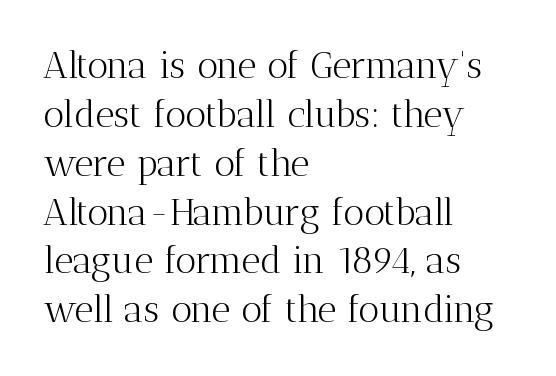
Q: Is the text bold? A: No.
Q: Is the text italic (slanted)? A: No, it is upright.
Q: Is the typeface a serif or a sans-serif typeface? A: Serif.
Q: Is the text underlined? A: No.
Q: How is the paragraph aligned? A: Left-aligned.
Q: Is the spacing between letters normal or unusually wide? A: Normal.
Q: Is the spacing between lines tight, normal or loose? A: Normal.
Q: Width (condensed, normal, or wide)? A: Normal.
Q: Stroke contrast? A: Medium.
Q: x-height? A: Medium.
Q: Monospaced? A: No.
